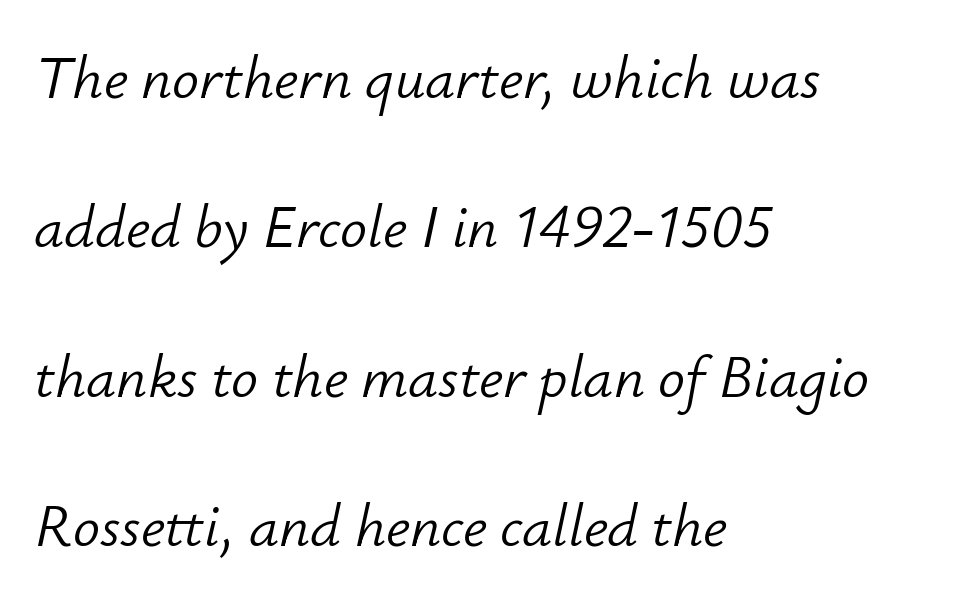
{"italic": "yes", "lean": "right", "slant_degrees": 12, "bold": "no", "weight": "light", "width": "normal", "stroke_contrast": "low", "x_height": "small", "monospaced": "no", "underline": "no", "align": "left", "line_spacing": "loose", "line_spacing_ratio": 2.49, "letter_spacing": "normal", "letter_spacing_em": 0.0, "glyph_px": 60}
